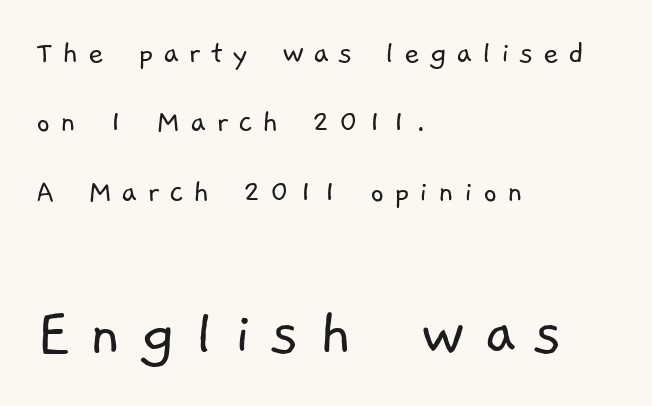
{"serif": "no", "bold": "no", "weight": "light", "width": "normal", "stroke_contrast": "low", "x_height": "medium", "monospaced": "no", "underline": "no", "align": "left", "line_spacing": "loose", "line_spacing_ratio": 2.04, "letter_spacing": "wide", "letter_spacing_em": 0.28, "larger_block": "second", "size_ratio": 2.03, "glyph_px": 69}
